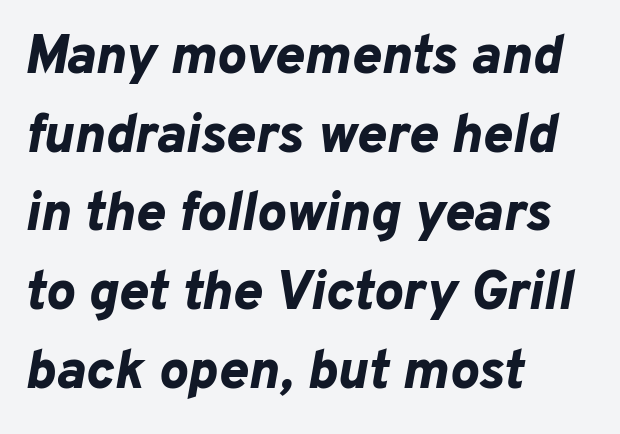
The image shows 55 px bold type, italic (leaning right); set left-aligned, normal line spacing (1.43x), normal letter spacing, not underlined; low stroke contrast and a medium x-height.
